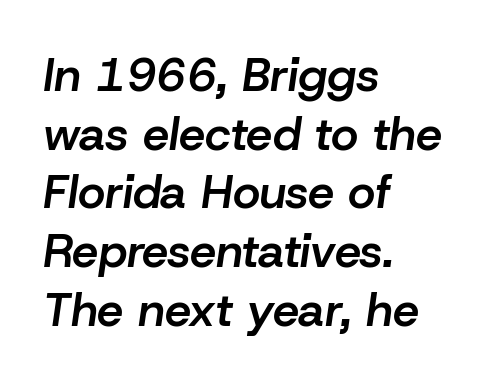
{"italic": "yes", "lean": "right", "slant_degrees": 8, "bold": "semi", "weight": "semibold", "width": "normal", "stroke_contrast": "low", "x_height": "medium", "monospaced": "no", "underline": "no", "align": "left", "line_spacing": "normal", "line_spacing_ratio": 1.25, "letter_spacing": "normal", "letter_spacing_em": 0.0, "glyph_px": 47}
